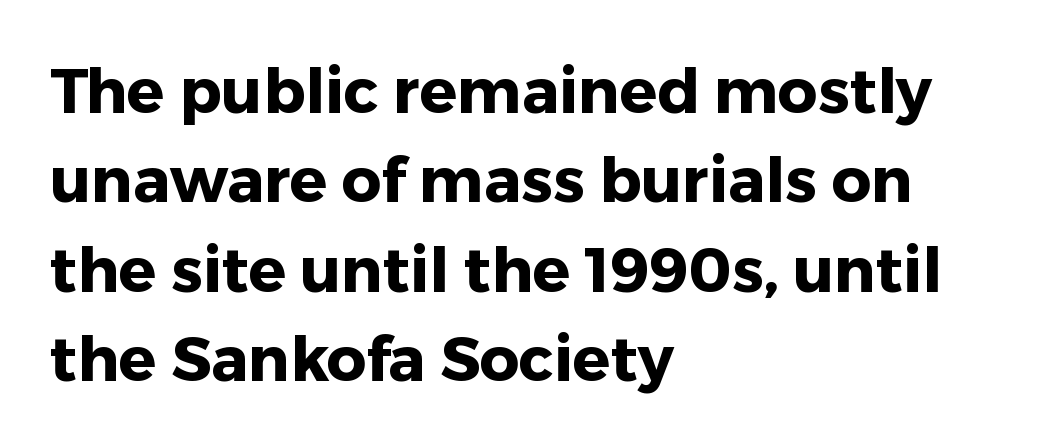
{"serif": "no", "italic": "no", "bold": "yes", "weight": "heavy", "width": "normal", "stroke_contrast": "low", "x_height": "medium", "monospaced": "no", "underline": "no", "align": "left", "line_spacing": "normal", "line_spacing_ratio": 1.44, "letter_spacing": "normal", "letter_spacing_em": 0.0, "glyph_px": 62}
